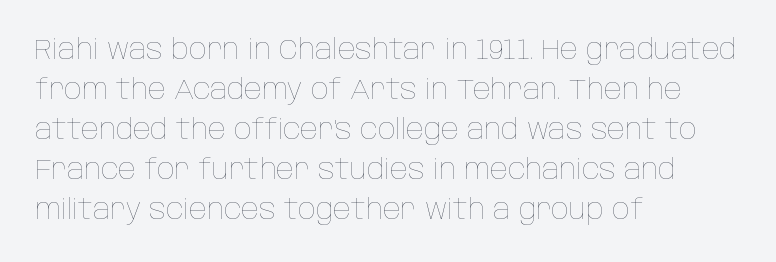
The typography opts for an upright posture over an oblique one. Here the designer chose a conventional face with non-uniform glyph widths. Bold? No — there's no thickening of the strokes. Bare-footed words on every line.
